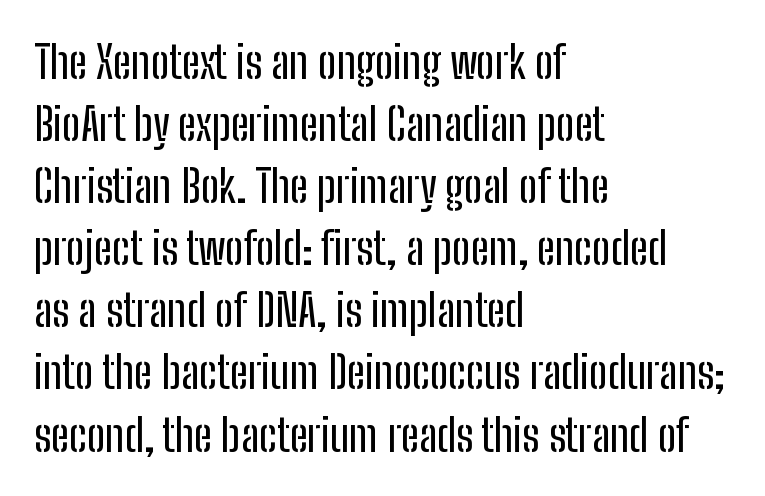
{"serif": "no", "italic": "no", "width": "condensed", "stroke_contrast": "low", "x_height": "medium", "monospaced": "no", "underline": "no", "align": "left", "line_spacing": "normal", "line_spacing_ratio": 1.38, "letter_spacing": "normal", "letter_spacing_em": 0.0, "glyph_px": 45}
